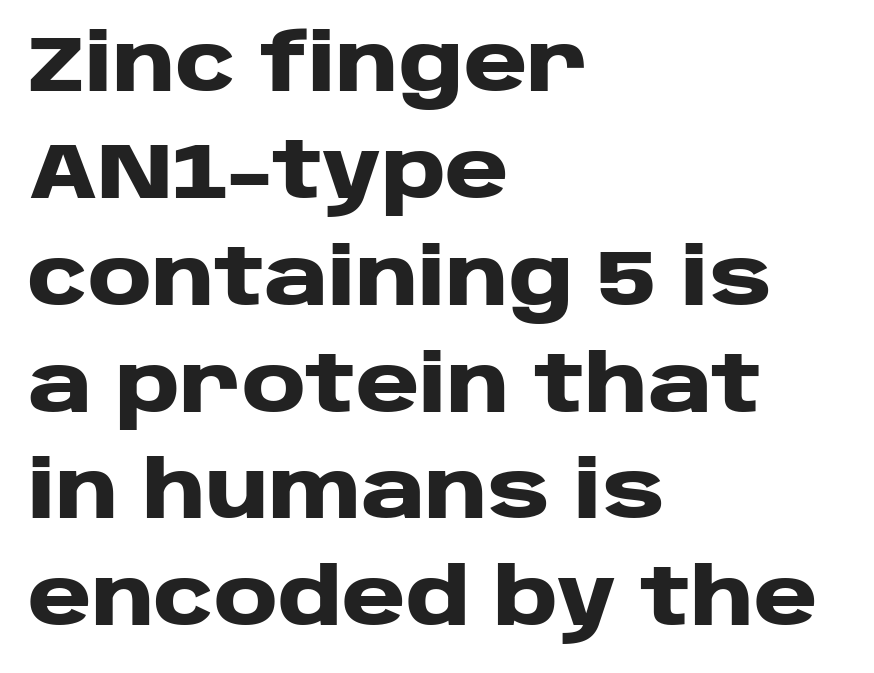
The image shows 78 px heavy, wide sans-serif type, upright; set left-aligned, normal line spacing (1.37x), normal letter spacing, not underlined; low stroke contrast and a large x-height.
